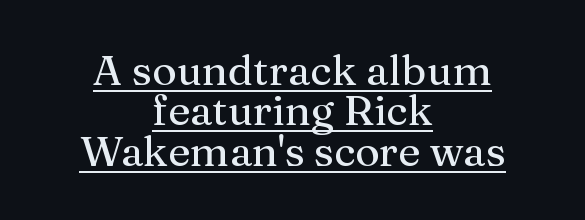
Q: Is the text italic (slanted)? A: No, it is upright.
Q: Is the typeface a serif or a sans-serif typeface? A: Serif.
Q: Is the text underlined? A: Yes.
Q: How is the paragraph aligned? A: Centered.
Q: Is the spacing between letters normal or unusually wide? A: Normal.
Q: Is the spacing between lines tight, normal or loose? A: Tight.
Q: Width (condensed, normal, or wide)? A: Normal.
Q: Stroke contrast? A: Medium.
Q: x-height? A: Medium.
Q: Monospaced? A: No.
